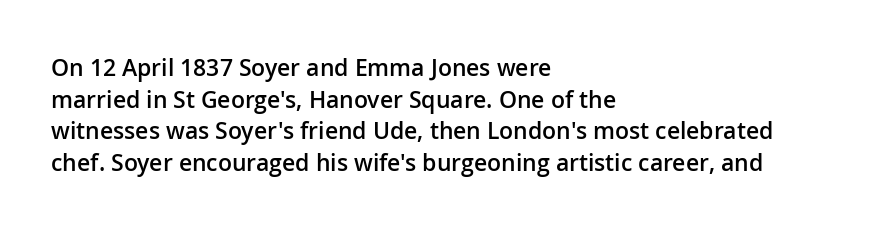
The image shows 23 px text type, upright; set left-aligned, normal line spacing (1.37x), normal letter spacing, not underlined.
